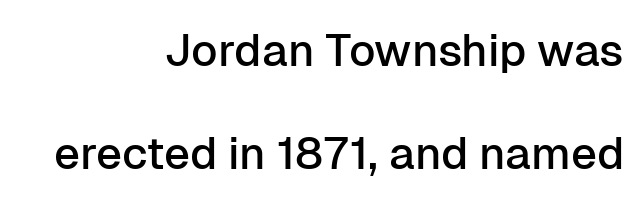
The image shows 45 px sans-serif type, upright; set right-aligned, loose line spacing (2.3x), normal letter spacing, not underlined; low stroke contrast and a medium x-height.
